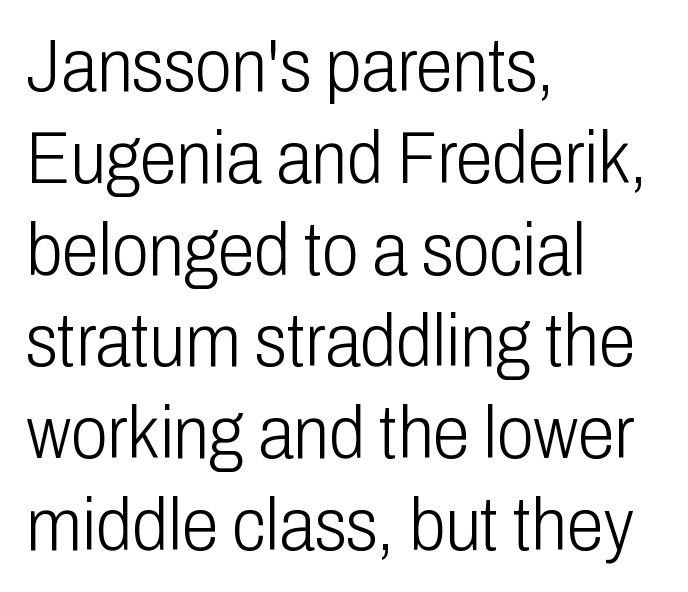
Leftover space on each line is placed entirely after the last word. Italic? Not at all — the glyphs are vertical. Each letter's strokes conclude bluntly, with no projecting serifs. This rendering leaves character spacing at its baseline value.
